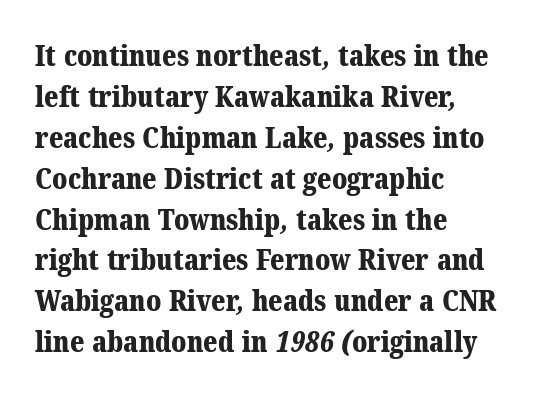
Q: Is the text bold? A: Yes.
Q: Is the typeface a serif or a sans-serif typeface? A: Serif.
Q: Is the text underlined? A: No.
Q: How is the paragraph aligned? A: Left-aligned.
Q: Is the spacing between letters normal or unusually wide? A: Normal.
Q: Is the spacing between lines tight, normal or loose? A: Normal.
Q: Width (condensed, normal, or wide)? A: Normal.
Q: Stroke contrast? A: Medium.
Q: x-height? A: Medium.
Q: Monospaced? A: No.
